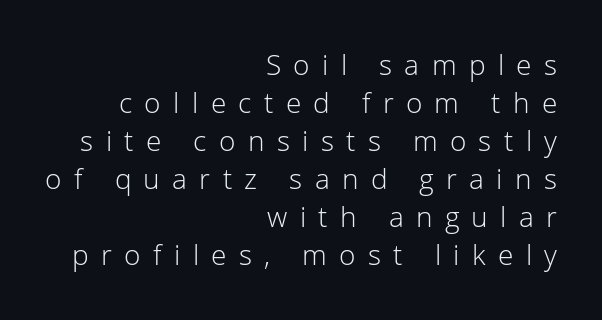
Q: Is the text bold? A: No.
Q: Is the text italic (slanted)? A: No, it is upright.
Q: Is the typeface a serif or a sans-serif typeface? A: Sans-serif.
Q: Is the text underlined? A: No.
Q: How is the paragraph aligned? A: Right-aligned.
Q: Is the spacing between letters normal or unusually wide? A: Unusually wide.
Q: Is the spacing between lines tight, normal or loose? A: Normal.
Q: Width (condensed, normal, or wide)? A: Normal.
Q: Stroke contrast? A: Low.
Q: x-height? A: Medium.
Q: Monospaced? A: No.
